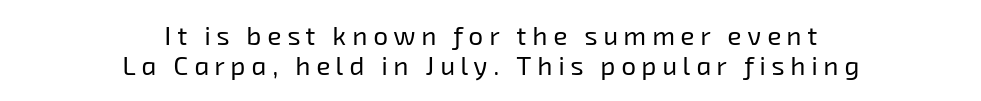
This reads as an unemphasized weight, regular at the heaviest. Tracking value appears strongly positive — letters spread wide. These lines are centered, leaving both edges ragged. Beneath every word, the page is bare.
